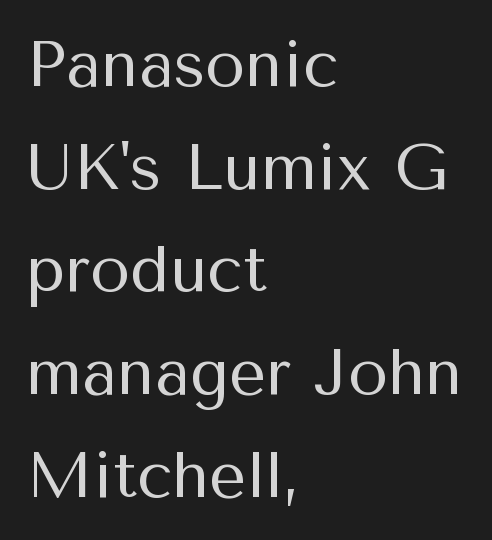
{"serif": "no", "italic": "no", "bold": "no", "weight": "regular", "width": "normal", "stroke_contrast": "medium", "x_height": "medium", "monospaced": "no", "underline": "no", "align": "left", "line_spacing": "normal", "line_spacing_ratio": 1.58, "letter_spacing": "normal", "letter_spacing_em": 0.0, "glyph_px": 65}
